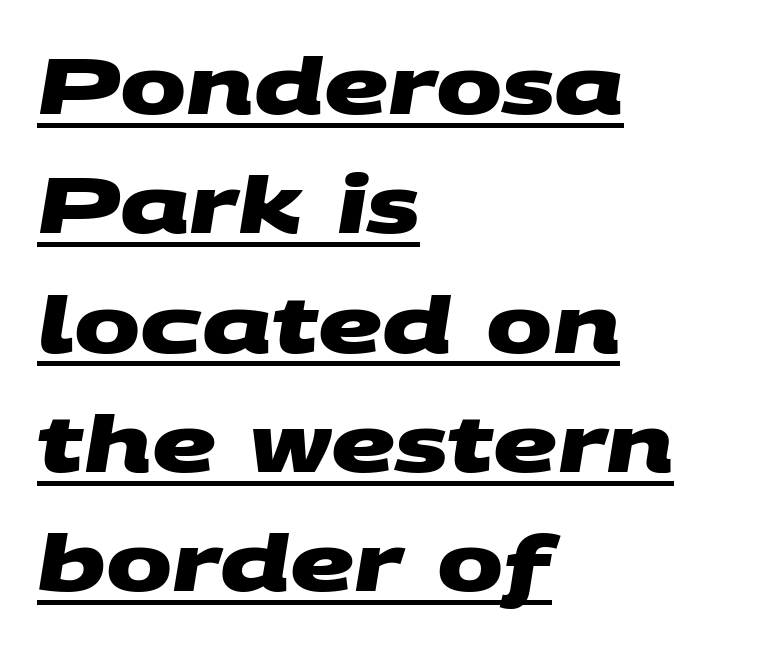
Inter-character spacing is left at the font's built-in metrics. What's the leading like? Ordinary, nothing unusual. Teacher's note: observe the even left margin — that is flush-left alignment. Character widths vary here, with narrow letters taking less room than wide ones.
